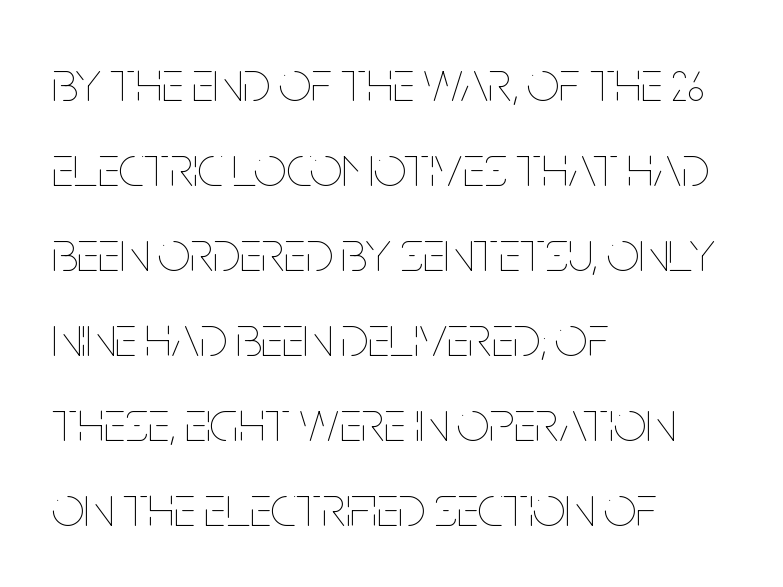
Q: Is the text bold? A: No.
Q: Is the text italic (slanted)? A: No, it is upright.
Q: Is the text underlined? A: No.
Q: How is the paragraph aligned? A: Left-aligned.
Q: Is the spacing between letters normal or unusually wide? A: Normal.
Q: Is the spacing between lines tight, normal or loose? A: Normal.
Q: Width (condensed, normal, or wide)? A: Condensed.
Q: Stroke contrast? A: Low.
Q: x-height? A: Large.
Q: Monospaced? A: No.
